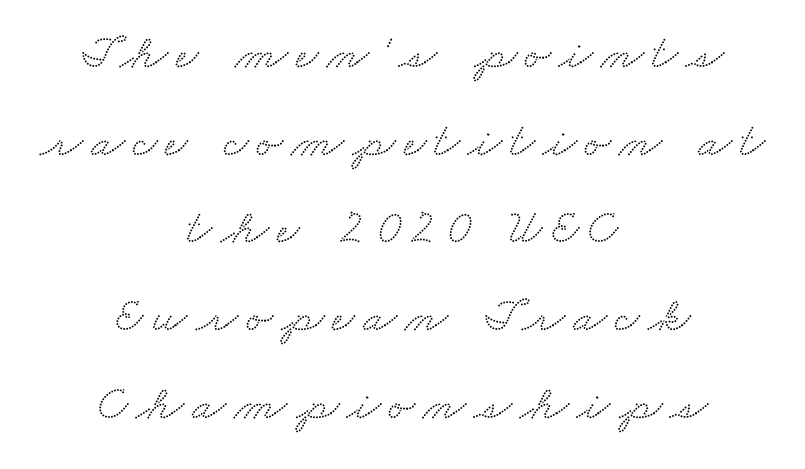
Q: Is the typeface a serif or a sans-serif typeface? A: Serif.
Q: Is the text underlined? A: No.
Q: How is the paragraph aligned? A: Centered.
Q: Width (condensed, normal, or wide)? A: Wide.
Q: Stroke contrast? A: Medium.
Q: x-height? A: Small.
Q: Monospaced? A: No.
